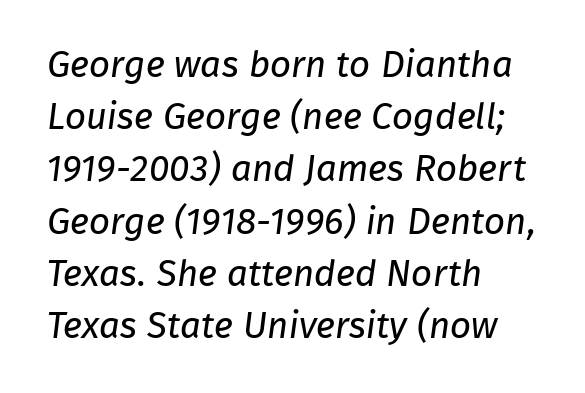
The image shows 37 px regular-weight sans-serif type; set left-aligned, normal line spacing (1.41x), normal letter spacing, not underlined; low stroke contrast and a medium x-height.
